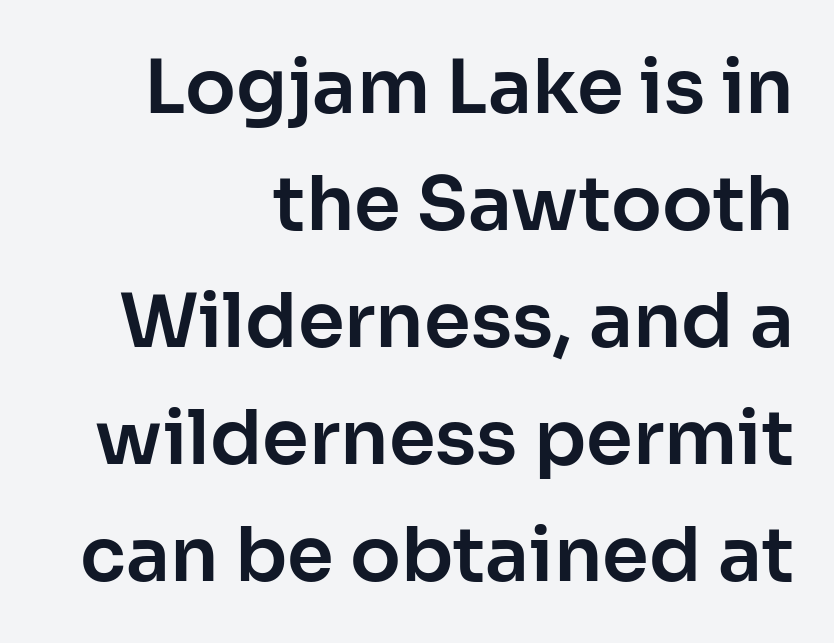
Every stem runs plumb, perpendicular to the baseline. Typeset ragged left — the right edge is the straight one. Students, observe: this is what conventionally led text looks like. The passage shown is not underscored anywhere.
